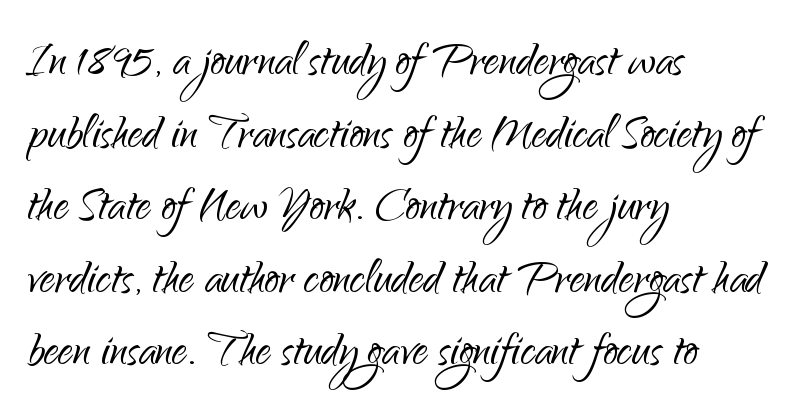
The image shows 59 px light sans-serif type; set left-aligned, line spacing 1.23x, normal letter spacing, not underlined; low stroke contrast and a small x-height.
